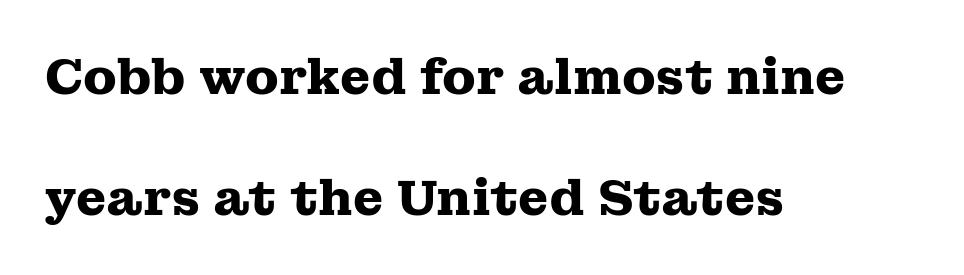
Reading down the column, the eye jumps a long way to each next line. The glyphs in this specimen are seriffed. This sample has the flowing, uneven cadence of proportional lettering. Left-aligned paragraph, ragged on the right. You can tell it's not italic because the verticals are truly vertical.
